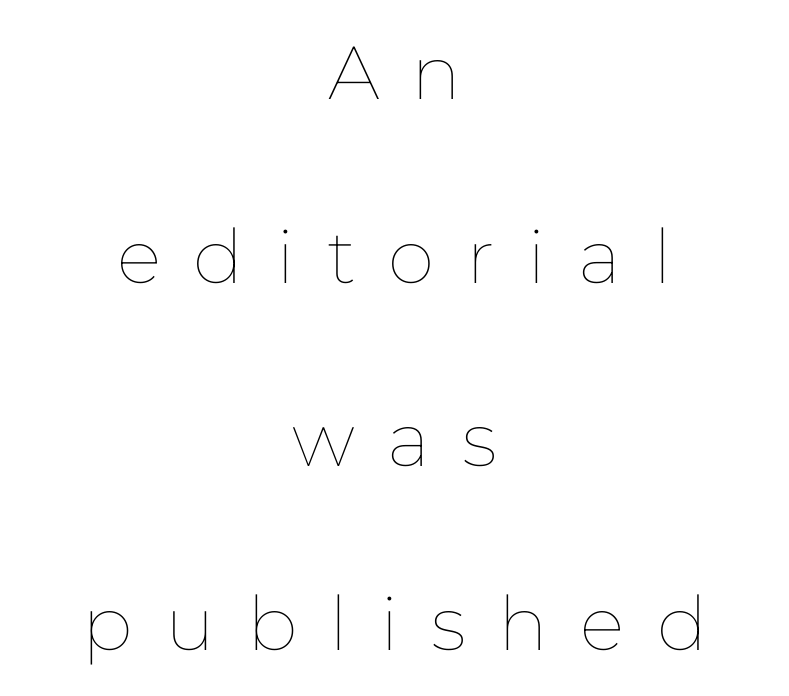
The image shows 75 px thin type, upright; set centered, loose line spacing (2.45x), unusually wide letter spacing (+0.43 em), not underlined; low stroke contrast and a medium x-height.
